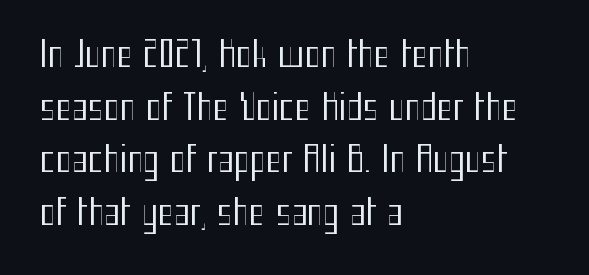
The typesetting does not lean heavy: it is not bold. A bare baseline throughout the passage. The passage shown has conventional tracking throughout. The designer left line spacing at the default.
